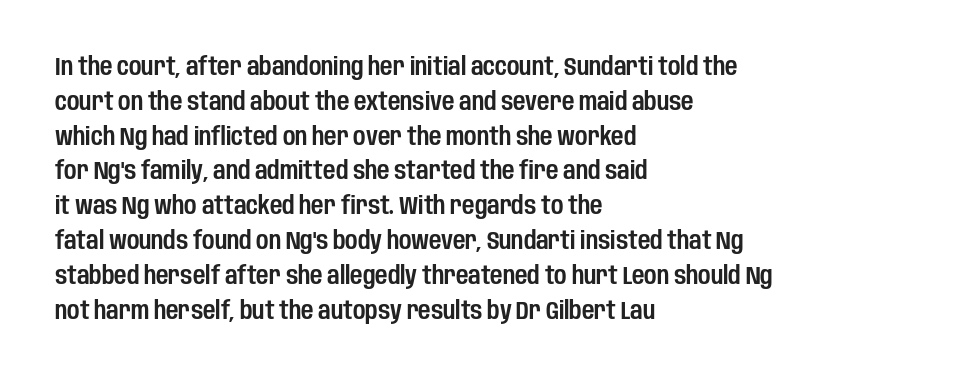
The image shows 24 px text type, upright; set left-aligned, normal line spacing (1.45x), normal letter spacing, not underlined.
